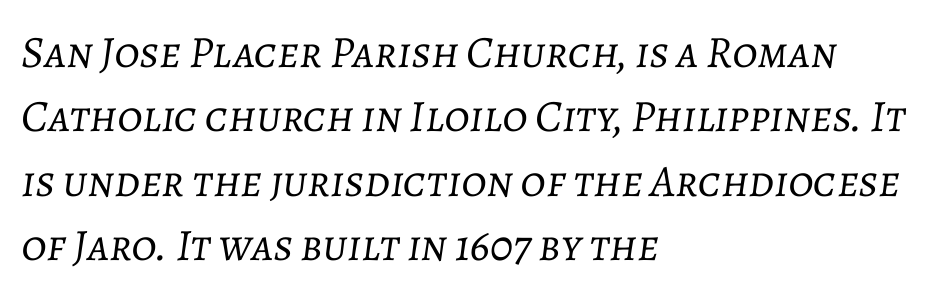
{"italic": "yes", "lean": "right", "slant_degrees": 7, "bold": "no", "weight": "light", "width": "normal", "stroke_contrast": "low", "x_height": "medium", "monospaced": "no", "underline": "no", "align": "left", "line_spacing": "normal", "line_spacing_ratio": 1.43, "letter_spacing": "normal", "letter_spacing_em": 0.0, "glyph_px": 45}
